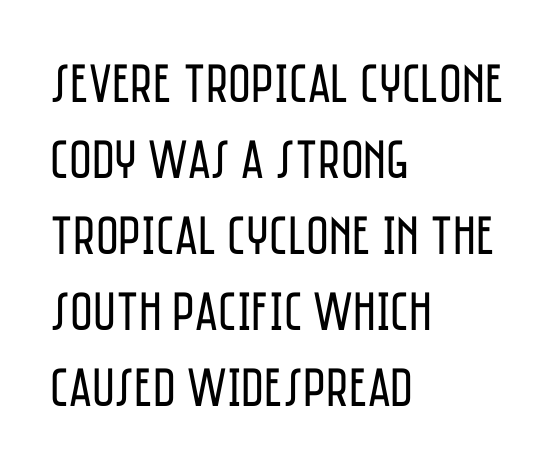
Q: Is the text bold? A: No.
Q: Is the text italic (slanted)? A: No, it is upright.
Q: Is the typeface a serif or a sans-serif typeface? A: Sans-serif.
Q: Is the text underlined? A: No.
Q: How is the paragraph aligned? A: Left-aligned.
Q: Is the spacing between letters normal or unusually wide? A: Normal.
Q: Is the spacing between lines tight, normal or loose? A: Normal.
Q: Width (condensed, normal, or wide)? A: Condensed.
Q: Stroke contrast? A: Low.
Q: x-height? A: Large.
Q: Monospaced? A: No.
